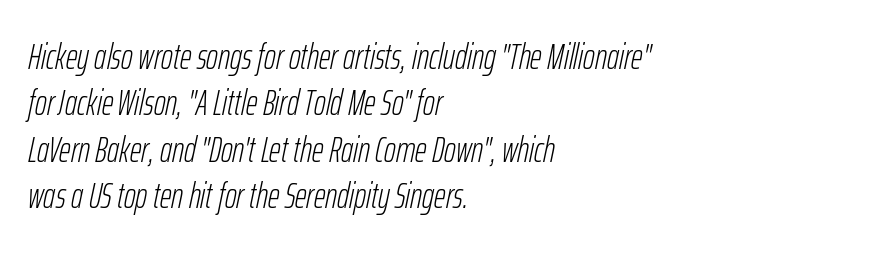
{"italic": "yes", "lean": "right", "slant_degrees": 12, "bold": "no", "weight": "light", "width": "condensed", "stroke_contrast": "low", "x_height": "medium", "monospaced": "no", "underline": "no", "align": "left", "line_spacing": "normal", "line_spacing_ratio": 1.29, "letter_spacing": "normal", "letter_spacing_em": 0.0, "glyph_px": 36}
